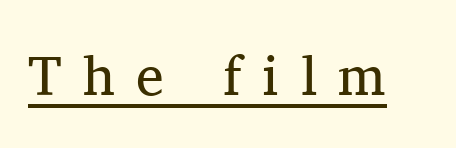
The image shows 56 px regular-weight serif type, upright; set unusually wide letter spacing (+0.38 em), underlined; medium stroke contrast and a medium x-height.
